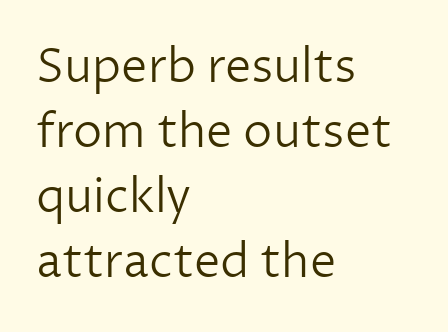
Whoever set this chose a conventional vertical rhythm. The gaps between neighbouring characters are ordinary and unremarkable. One-word summary of the alignment: left. This is sans-serif lettering, the kind often seen on screens and signage. The characters are drawn with everyday or finer stroke widths. The gap between lines stays unmarked.
